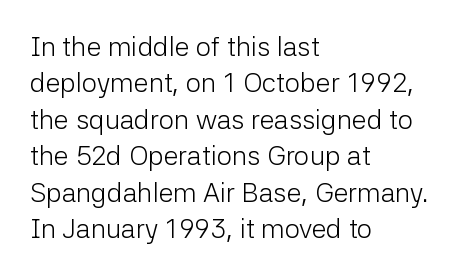
Upright lettering throughout. Reading down the column, the eye jumps a familiar distance to each next line. The typesetting does not lean heavy: it is not bold. Horizontal alignment here is leftward, the default for most running prose. The space directly below the letters is spotless. Glyph-to-glyph distance matches everyday printed text.
